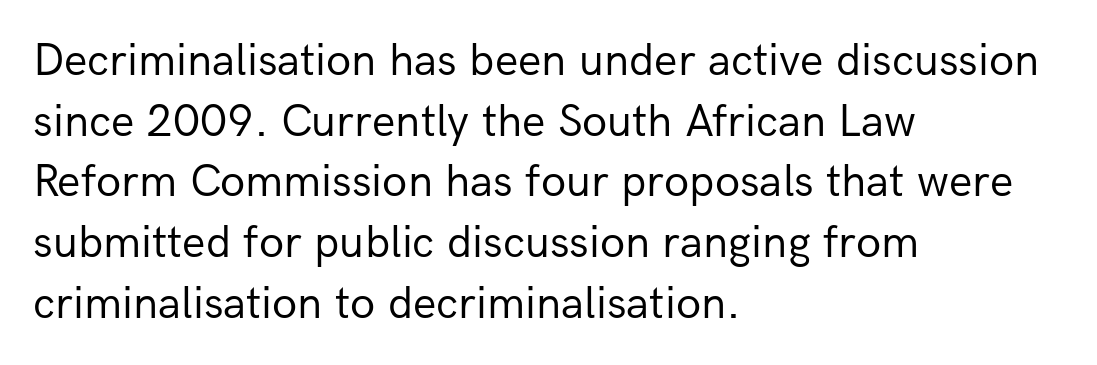
Is the type heavy? It reads as light-to-regular instead. Think of a printed novel: that variable character pitch is what you see here. Observe the ordinary spacing: letters are neighbours, not strangers. Serifs: no, the terminals of the letterforms are clean. The passage shown stacks its lines at a standard gap.
